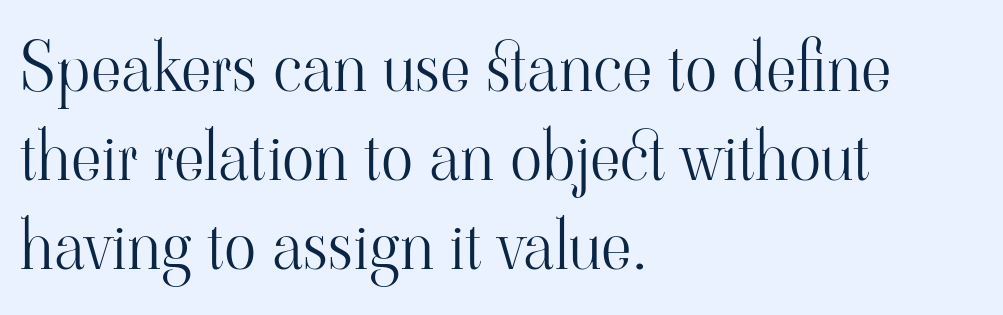
The image shows 67 px light serif type, upright; set left-aligned, normal line spacing (1.33x), normal letter spacing, not underlined; high stroke contrast and a small x-height.
